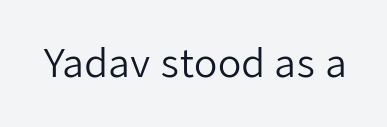
Q: Is the text bold? A: No.
Q: Is the text italic (slanted)? A: No, it is upright.
Q: Is the typeface a serif or a sans-serif typeface? A: Sans-serif.
Q: Is the text underlined? A: No.
Q: Is the spacing between letters normal or unusually wide? A: Normal.
Q: Width (condensed, normal, or wide)? A: Normal.
Q: Stroke contrast? A: Low.
Q: x-height? A: Medium.
Q: Monospaced? A: No.
